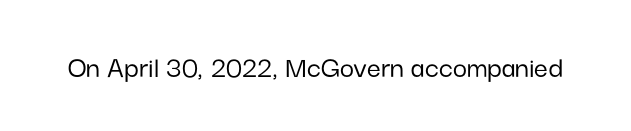
Q: Is the text italic (slanted)? A: No, it is upright.
Q: Is the typeface a serif or a sans-serif typeface? A: Sans-serif.
Q: Is the text underlined? A: No.
Q: Is the spacing between letters normal or unusually wide? A: Normal.
Q: Width (condensed, normal, or wide)? A: Normal.
Q: Stroke contrast? A: Low.
Q: x-height? A: Medium.
Q: Monospaced? A: No.
